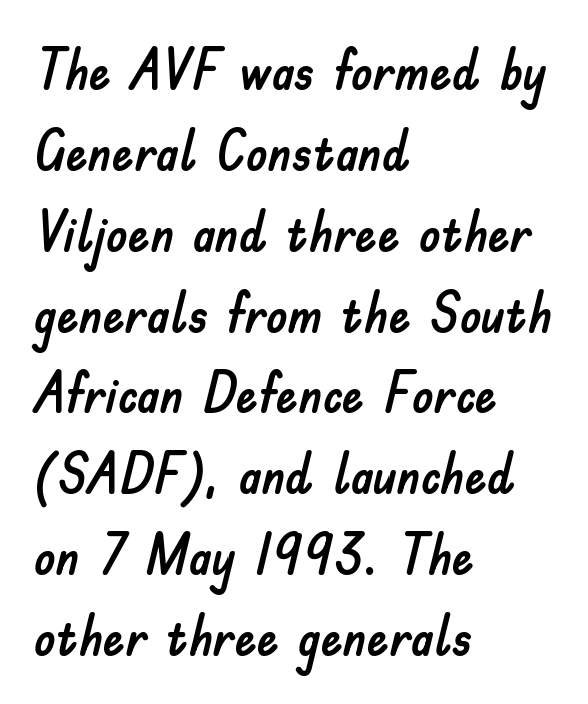
{"serif": "no", "width": "normal", "stroke_contrast": "low", "x_height": "small", "monospaced": "no", "underline": "no", "align": "left", "line_spacing": "normal", "line_spacing_ratio": 1.47, "letter_spacing": "normal", "letter_spacing_em": 0.0, "glyph_px": 55}
